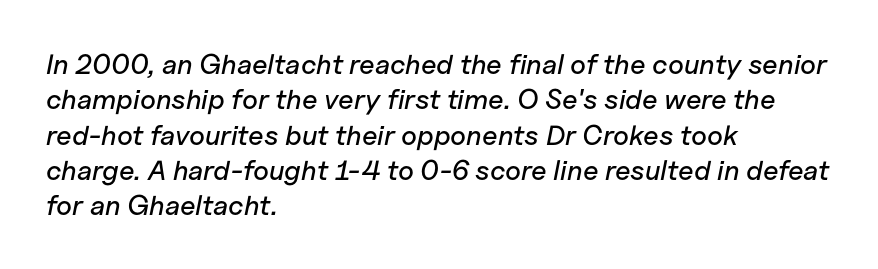
{"italic": "yes", "lean": "right", "slant_degrees": 11, "width": "normal", "stroke_contrast": "low", "x_height": "medium", "monospaced": "no", "underline": "no", "align": "left", "line_spacing": "normal", "line_spacing_ratio": 1.26, "letter_spacing": "normal", "letter_spacing_em": 0.0, "glyph_px": 28}
